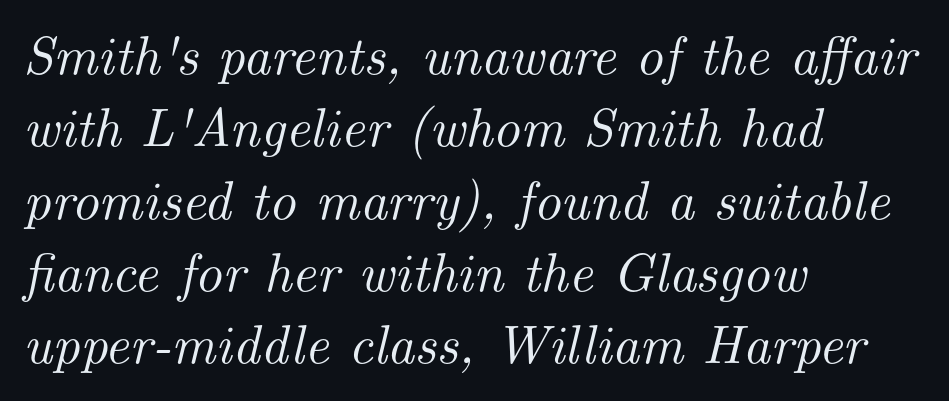
Style check: oblique. This rendering uses left alignment, leaving the right contour irregular. Classification — serif. Leading: standard.
